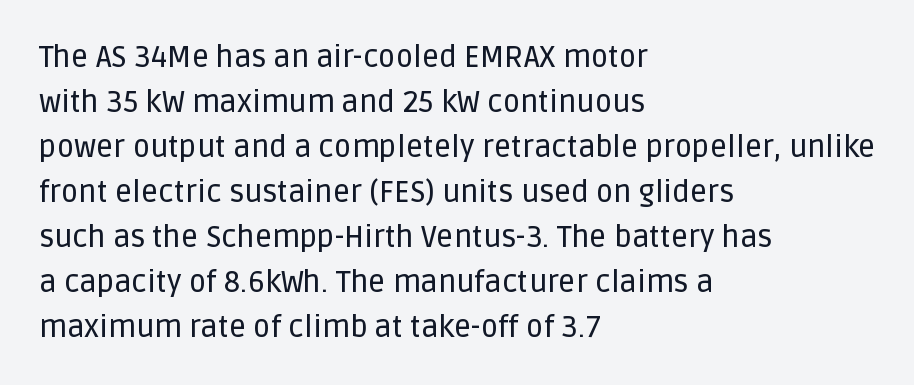
The image shows 30 px sans-serif type, upright; set left-aligned, normal line spacing (1.5x), normal letter spacing, not underlined; low stroke contrast and a large x-height.
